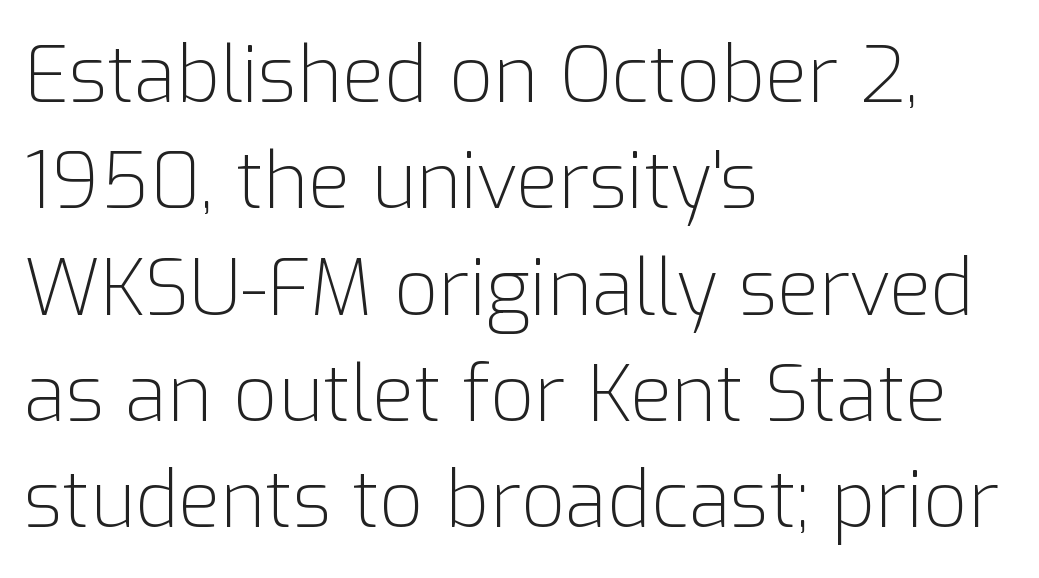
The passage shown is typed in a proportional face where columns would drift. No word sits above an underline. The paragraph has a hard left edge and a soft right edge. Grotesque or geometric, the face here clearly has no serifs. A normal amount of white space separates one row of letters from the next.
